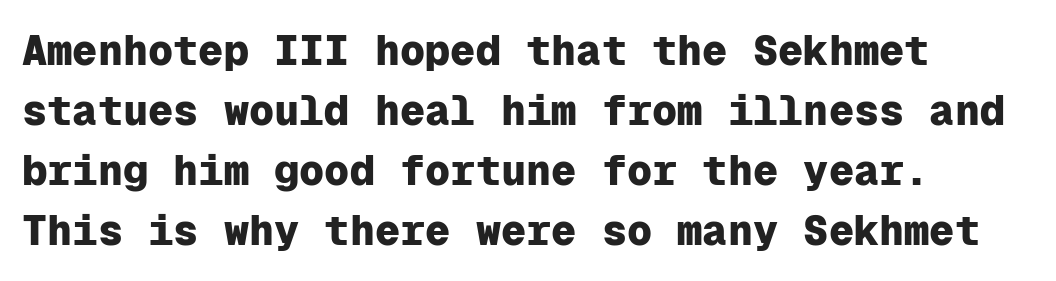
The image shows 42 px heavy sans-serif type, upright, monospaced; set left-aligned, normal line spacing (1.43x), normal letter spacing, not underlined; low stroke contrast and a medium x-height.
